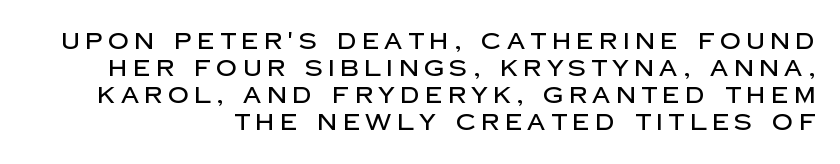
Substantial extra tracking has been applied to these lines. Rule under the text: the space is simply empty. The lettering stays uniformly vertical, giving the passage a roman look. In CSS terms this would be text-align: right.
